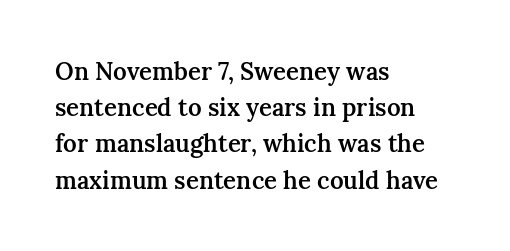
The image shows 24 px text type, upright; set left-aligned, normal line spacing (1.51x), normal letter spacing, not underlined.
